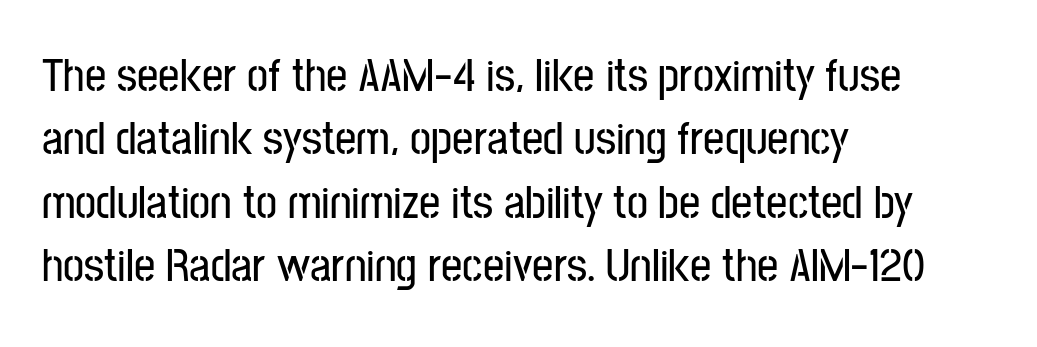
Q: Is the text italic (slanted)? A: No, it is upright.
Q: Is the typeface a serif or a sans-serif typeface? A: Sans-serif.
Q: Is the text underlined? A: No.
Q: How is the paragraph aligned? A: Left-aligned.
Q: Is the spacing between letters normal or unusually wide? A: Normal.
Q: Is the spacing between lines tight, normal or loose? A: Normal.
Q: Width (condensed, normal, or wide)? A: Condensed.
Q: Stroke contrast? A: Low.
Q: x-height? A: Medium.
Q: Monospaced? A: No.
